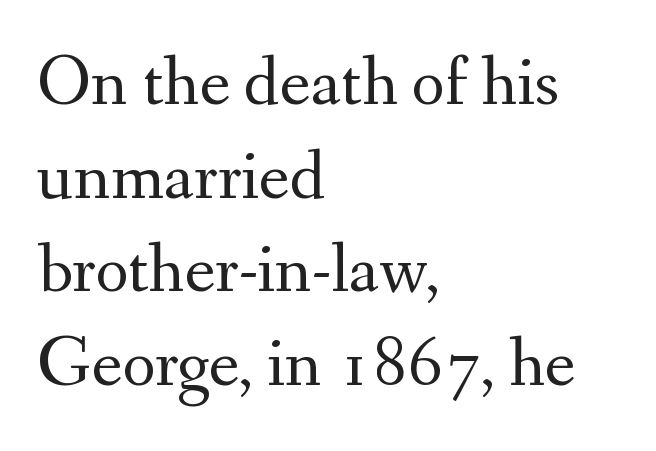
Q: Is the text bold? A: No.
Q: Is the text italic (slanted)? A: No, it is upright.
Q: Is the typeface a serif or a sans-serif typeface? A: Serif.
Q: Is the text underlined? A: No.
Q: How is the paragraph aligned? A: Left-aligned.
Q: Is the spacing between letters normal or unusually wide? A: Normal.
Q: Is the spacing between lines tight, normal or loose? A: Normal.
Q: Width (condensed, normal, or wide)? A: Normal.
Q: Stroke contrast? A: Medium.
Q: x-height? A: Small.
Q: Monospaced? A: No.
